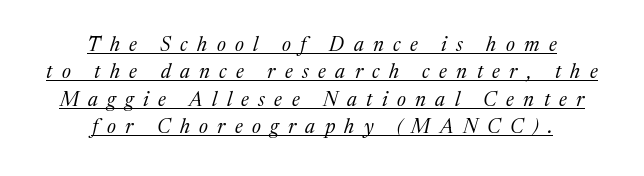
The text carries the slant typical of an italic or oblique font. Does the copy run flush right? No — it is centered line by line. What's the leading like? Ordinary, nothing unusual. Letter spacing: wide.
